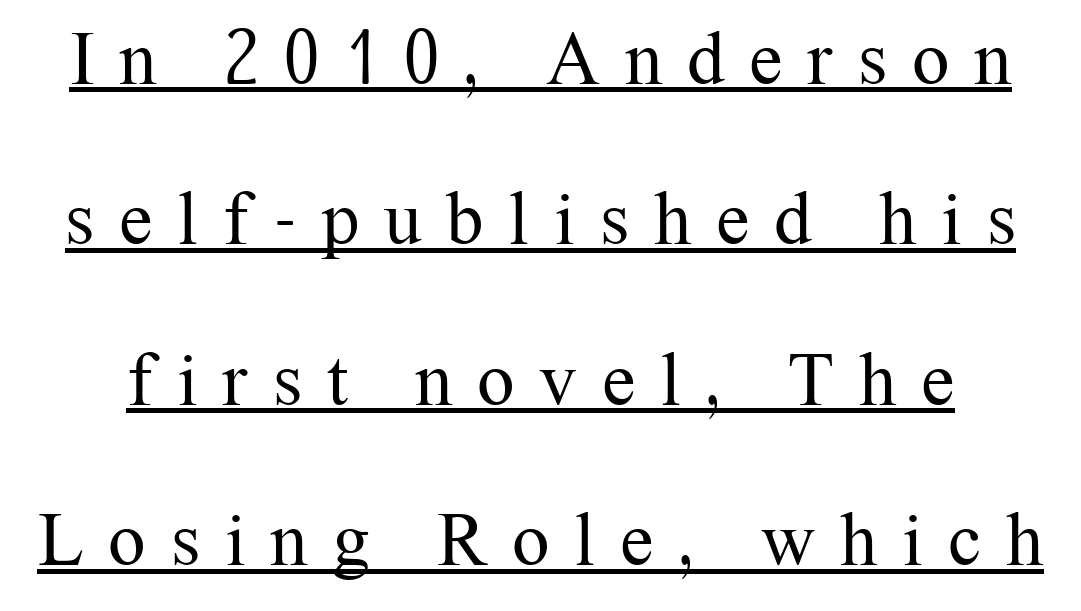
{"serif": "yes", "italic": "no", "bold": "no", "weight": "regular", "width": "normal", "stroke_contrast": "medium", "x_height": "medium", "monospaced": "no", "underline": "yes", "line_spacing": "loose", "line_spacing_ratio": 2.14, "letter_spacing": "wide", "letter_spacing_em": 0.33, "glyph_px": 75}
